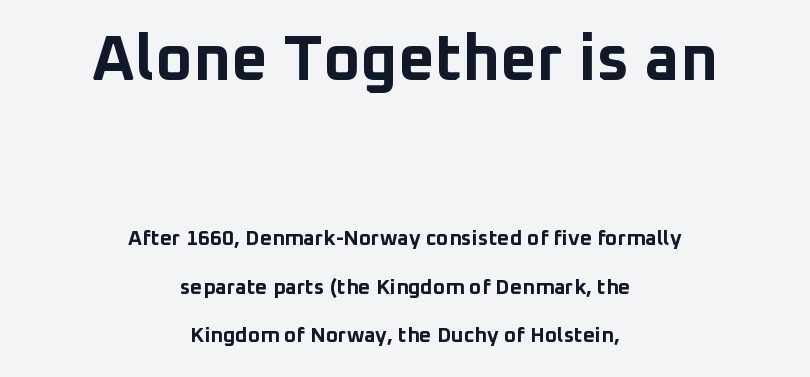
I'd call this a sans setting — the letters go barefoot. How are the letters spaced? Ordinarily, with no added tracking. The leading is generous, giving the passage an open texture. The space beneath each line is pristine and unruled.
